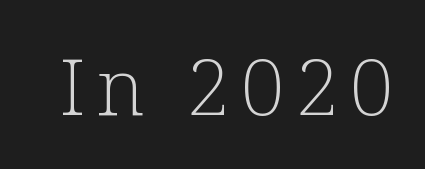
{"serif": "yes", "italic": "no", "bold": "no", "weight": "light", "width": "normal", "stroke_contrast": "low", "x_height": "medium", "monospaced": "no", "underline": "no", "glyph_px": 78}
